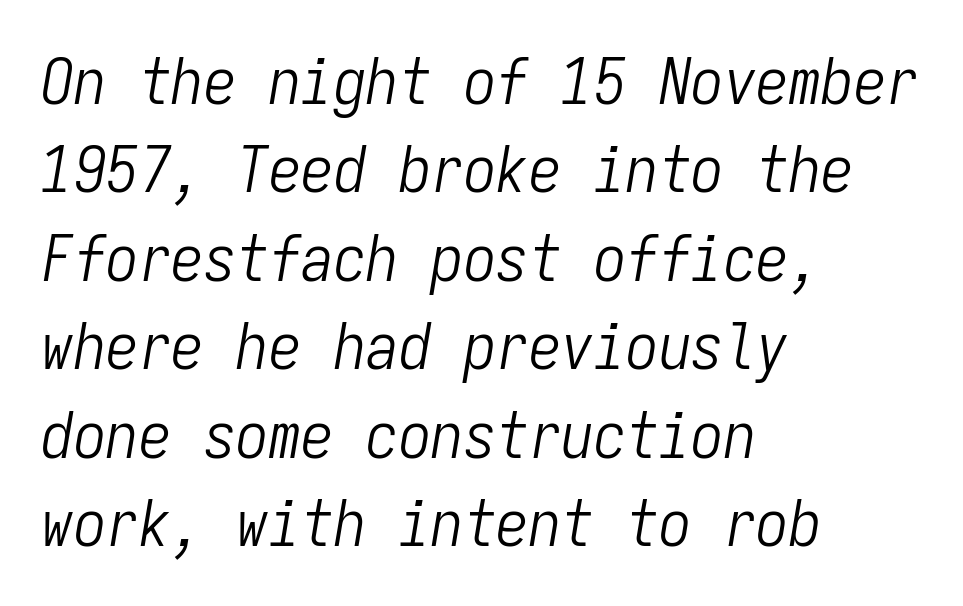
The image shows 65 px light, condensed type, italic (leaning right), monospaced; set left-aligned, normal line spacing (1.36x), normal letter spacing, not underlined; low stroke contrast and a medium x-height.
